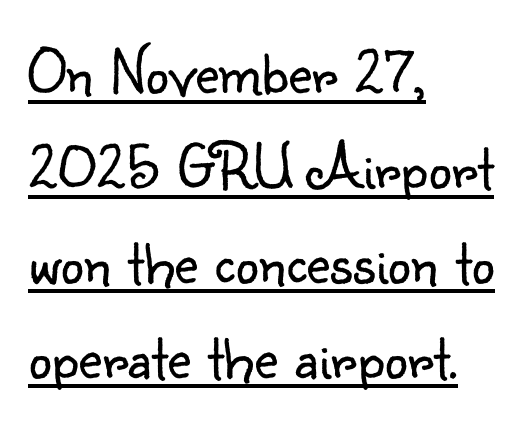
Q: Is the text bold? A: No.
Q: Is the text italic (slanted)? A: No, it is upright.
Q: Is the typeface a serif or a sans-serif typeface? A: Sans-serif.
Q: Is the text underlined? A: Yes.
Q: How is the paragraph aligned? A: Left-aligned.
Q: Is the spacing between letters normal or unusually wide? A: Normal.
Q: Is the spacing between lines tight, normal or loose? A: Normal.
Q: Width (condensed, normal, or wide)? A: Normal.
Q: Stroke contrast? A: Low.
Q: x-height? A: Small.
Q: Monospaced? A: No.
